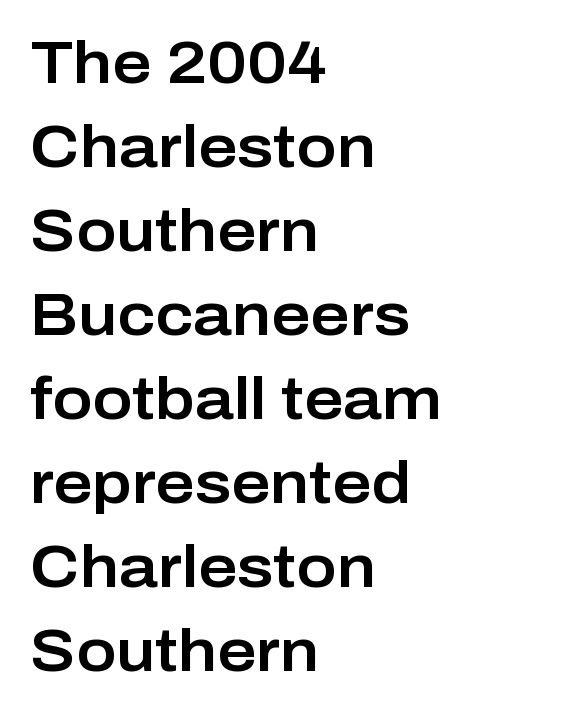
The image shows 60 px sans-serif type, upright; set left-aligned, normal line spacing (1.4x), normal letter spacing, not underlined; low stroke contrast and a medium x-height.
